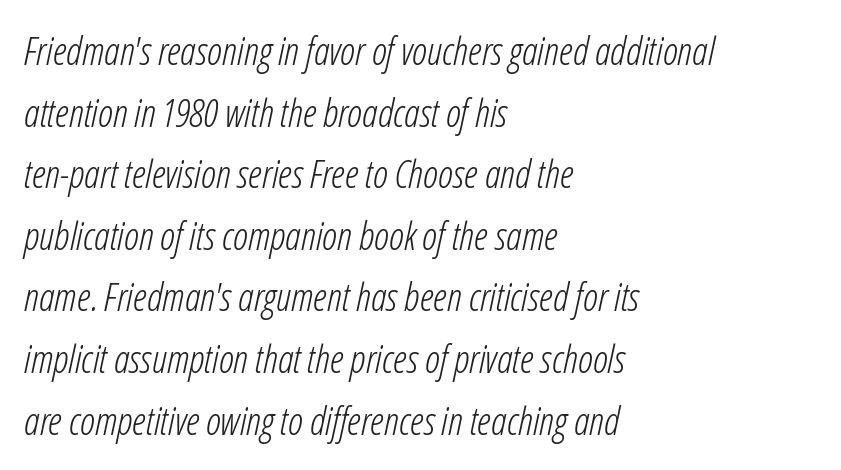
{"italic": "yes", "lean": "right", "slant_degrees": 12, "bold": "no", "weight": "light", "width": "condensed", "stroke_contrast": "low", "x_height": "medium", "monospaced": "no", "underline": "no", "align": "left", "line_spacing": "normal", "line_spacing_ratio": 1.58, "letter_spacing": "normal", "letter_spacing_em": 0.0, "glyph_px": 39}
